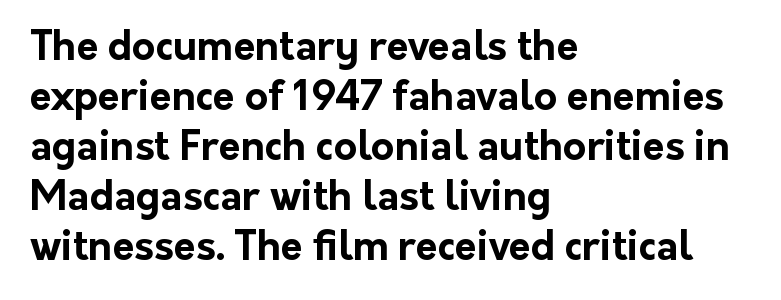
The image shows 40 px bold sans-serif type, upright; set left-aligned, normal line spacing (1.25x), normal letter spacing, not underlined; low stroke contrast and a medium x-height.
